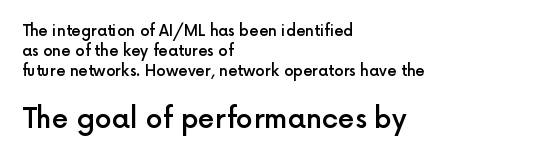
The image shows 27 px text type, upright; set left-aligned, normal line spacing (1.33x), normal letter spacing, not underlined; the second (bottom) block is 1.8x larger.
